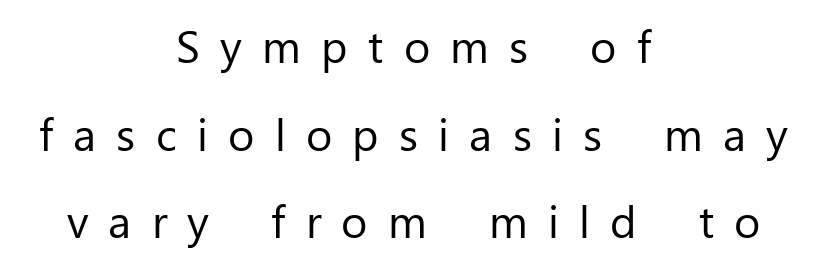
{"serif": "no", "italic": "no", "bold": "no", "weight": "regular", "width": "normal", "stroke_contrast": "low", "x_height": "medium", "monospaced": "no", "underline": "no", "align": "center", "line_spacing": "loose", "line_spacing_ratio": 1.95, "letter_spacing": "wide", "letter_spacing_em": 0.45, "glyph_px": 45}
